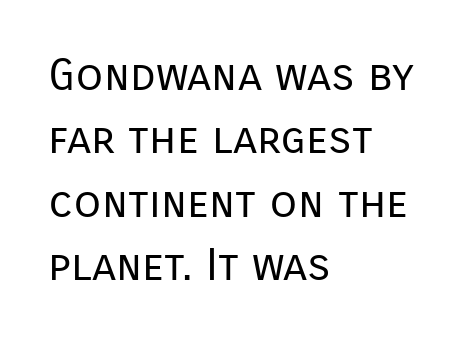
Whoever set this chose a conventional vertical rhythm. Underline: absent. No italicization has been applied; the sample stays upright. A light-to-regular cut is what we see here. Serifs: no, the terminals of the letterforms are clean.
